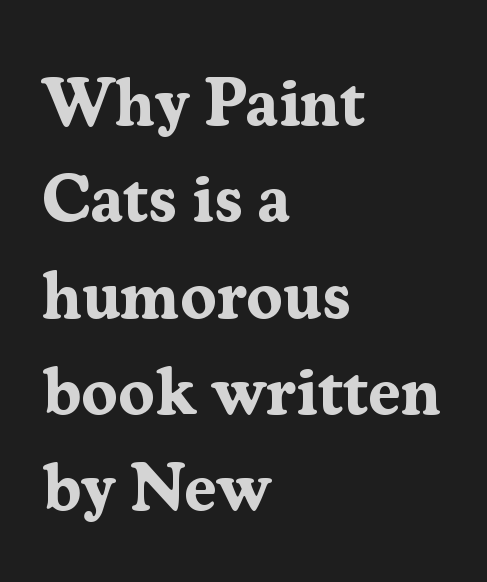
{"serif": "yes", "italic": "no", "bold": "yes", "weight": "bold", "width": "normal", "stroke_contrast": "medium", "x_height": "medium", "monospaced": "no", "underline": "no", "align": "left", "line_spacing": "normal", "line_spacing_ratio": 1.46, "letter_spacing": "normal", "letter_spacing_em": 0.0, "glyph_px": 66}
